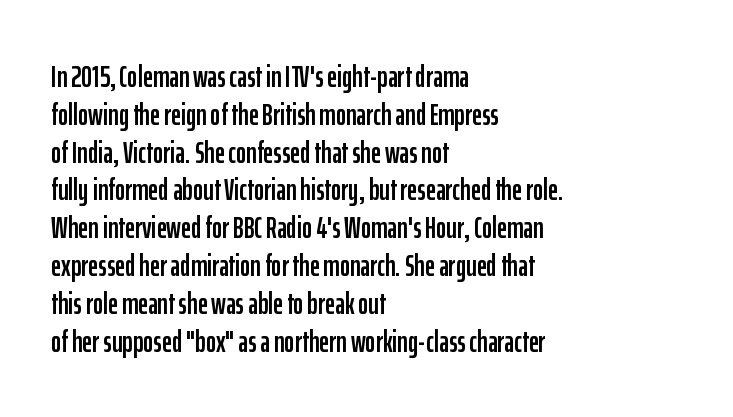
The horizontal fit of the characters is conventional and even. The paragraph shown leans on its left margin. Decoration check: the copy has no underline. Proportional: the letters do not fall into vertical columns. Letterform terminals end flat and unadorned throughout the passage. Ascenders rise straight up at ninety degrees.
